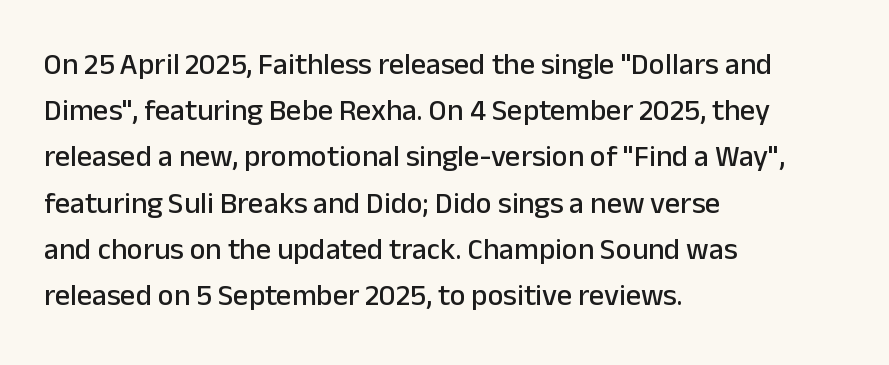
The image shows 30 px sans-serif type, upright; set left-aligned, normal line spacing (1.54x), normal letter spacing, not underlined; low stroke contrast and a medium x-height.
